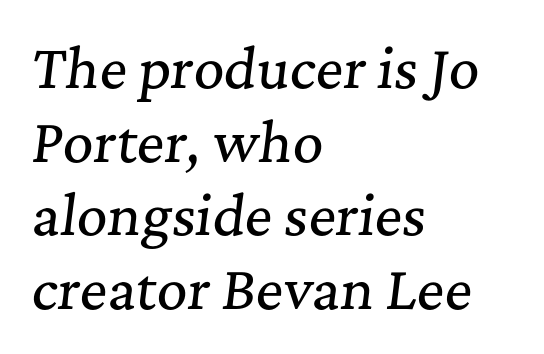
Q: Is the text italic (slanted)? A: Yes, it leans right by about 7 degrees.
Q: Is the typeface a serif or a sans-serif typeface? A: Serif.
Q: Is the text underlined? A: No.
Q: How is the paragraph aligned? A: Left-aligned.
Q: Is the spacing between letters normal or unusually wide? A: Normal.
Q: Is the spacing between lines tight, normal or loose? A: Normal.
Q: Width (condensed, normal, or wide)? A: Normal.
Q: Stroke contrast? A: Medium.
Q: x-height? A: Medium.
Q: Monospaced? A: No.
